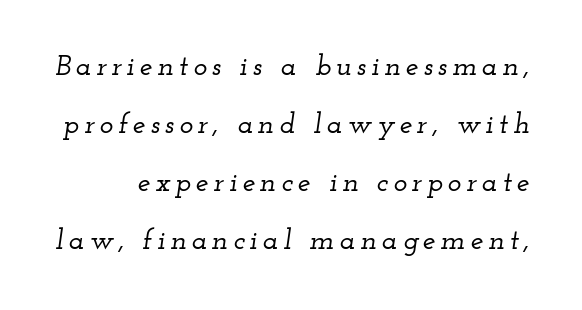
The image shows 29 px wide serif type, italic (leaning right); set loose line spacing (2.0x), not underlined; low stroke contrast and a small x-height.
